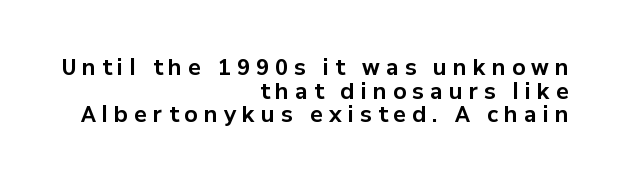
Q: Is the text bold? A: Yes.
Q: Is the text italic (slanted)? A: No, it is upright.
Q: Is the text underlined? A: No.
Q: How is the paragraph aligned? A: Right-aligned.
Q: Is the spacing between letters normal or unusually wide? A: Unusually wide.
Q: Is the spacing between lines tight, normal or loose? A: Tight.
